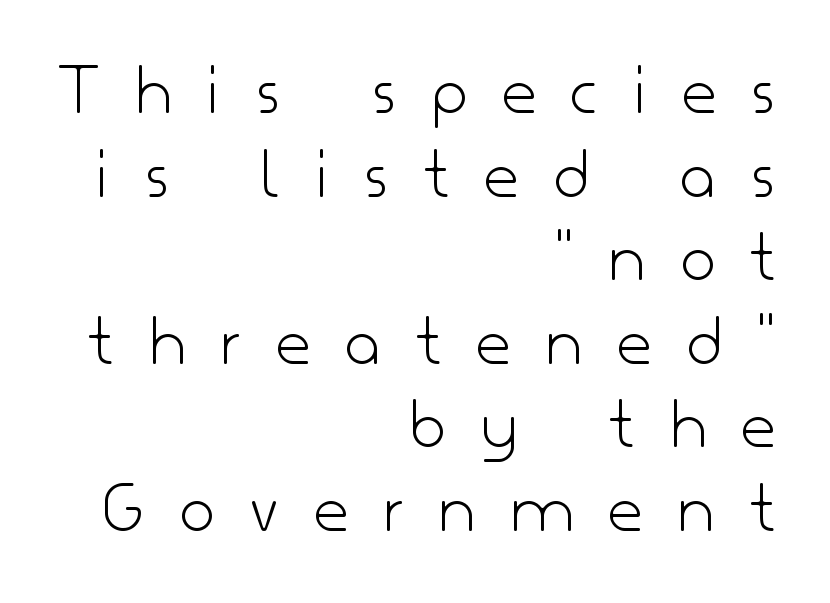
{"serif": "no", "italic": "no", "bold": "no", "weight": "light", "width": "normal", "stroke_contrast": "low", "x_height": "small", "monospaced": "no", "underline": "no", "align": "right", "line_spacing": "tight", "line_spacing_ratio": 1.13, "letter_spacing": "wide", "letter_spacing_em": 0.49, "glyph_px": 74}
